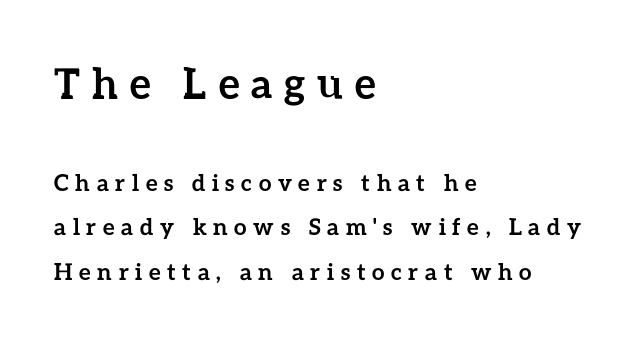
{"italic": "no", "bold": "yes", "weight": "semibold", "width": "normal", "stroke_contrast": "low", "x_height": "medium", "monospaced": "no", "underline": "no", "align": "left", "line_spacing": "loose", "line_spacing_ratio": 1.93, "letter_spacing": "wide", "letter_spacing_em": 0.29, "larger_block": "first", "size_ratio": 1.78, "glyph_px": 41}
